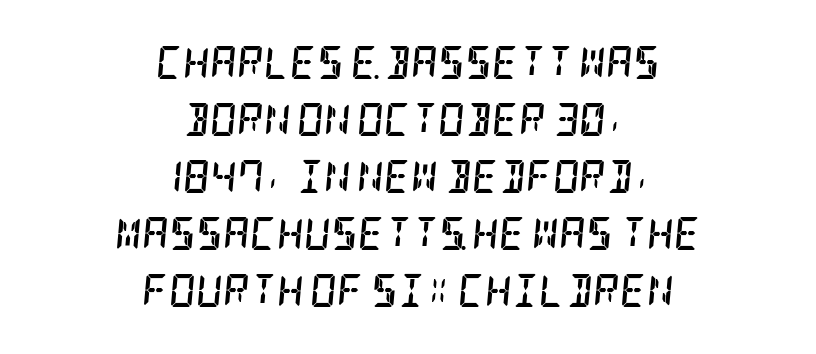
The paragraph has two soft edges and a firm central axis. Descenders are the only things crossing below the line. The specimen reads as italic at a glance. Stroke terminals: seriffed. What stands out about the letter spacing? Nothing — it is the standard amount. Strong, thick strokes mark this as bold type.
